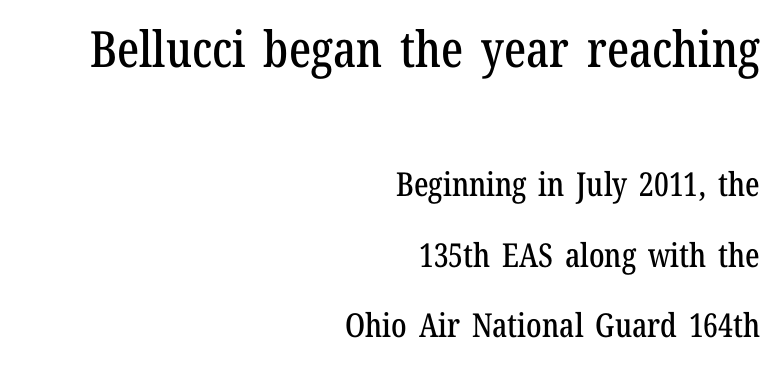
The image shows 50 px condensed serif type, upright; set right-aligned, loose line spacing (2.13x), normal letter spacing, not underlined; the first (top) block is 1.52x larger; low stroke contrast and a medium x-height.
